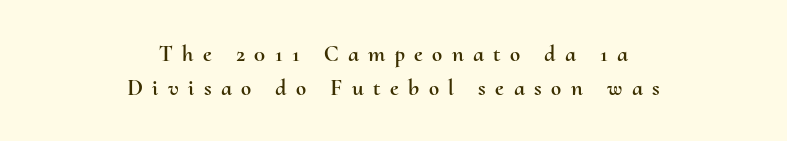
{"italic": "no", "underline": "no", "align": "center", "line_spacing": "normal", "line_spacing_ratio": 1.46, "letter_spacing": "wide", "letter_spacing_em": 0.41, "glyph_px": 23}
